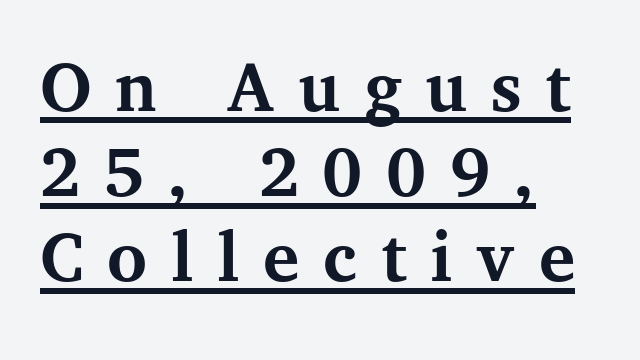
The image shows 76 px semibold serif type, upright; set left-aligned, tight line spacing (1.12x), unusually wide letter spacing (+0.31 em), underlined; medium stroke contrast and a medium x-height.
